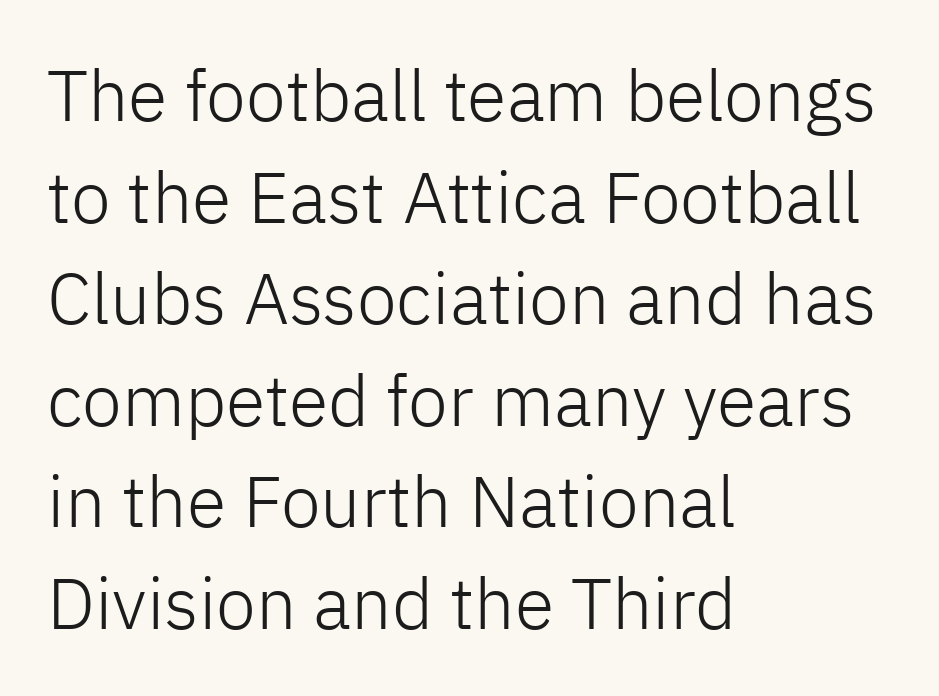
Q: Is the text bold? A: No.
Q: Is the text italic (slanted)? A: No, it is upright.
Q: Is the typeface a serif or a sans-serif typeface? A: Sans-serif.
Q: Is the text underlined? A: No.
Q: How is the paragraph aligned? A: Left-aligned.
Q: Is the spacing between letters normal or unusually wide? A: Normal.
Q: Is the spacing between lines tight, normal or loose? A: Normal.
Q: Width (condensed, normal, or wide)? A: Normal.
Q: Stroke contrast? A: Low.
Q: x-height? A: Medium.
Q: Monospaced? A: No.
